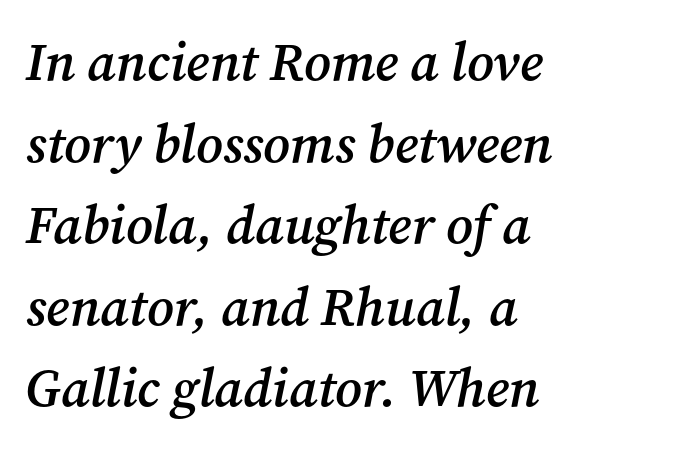
Q: Is the text bold? A: Semi-bold.
Q: Is the text italic (slanted)? A: Yes, it leans right by about 12 degrees.
Q: Is the typeface a serif or a sans-serif typeface? A: Serif.
Q: Is the text underlined? A: No.
Q: How is the paragraph aligned? A: Left-aligned.
Q: Is the spacing between letters normal or unusually wide? A: Normal.
Q: Is the spacing between lines tight, normal or loose? A: Normal.
Q: Width (condensed, normal, or wide)? A: Normal.
Q: Stroke contrast? A: Medium.
Q: x-height? A: Medium.
Q: Monospaced? A: No.
